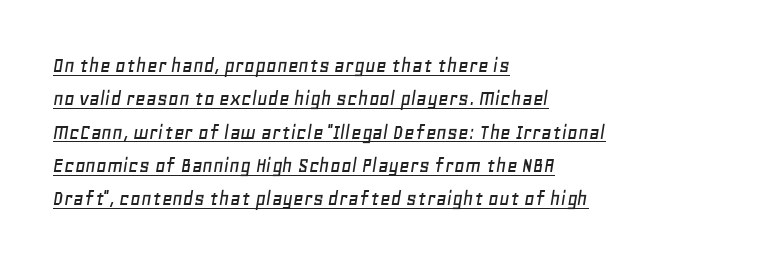
The image shows 23 px text type, italic (leaning right); set left-aligned, normal line spacing (1.45x), normal letter spacing, underlined.
